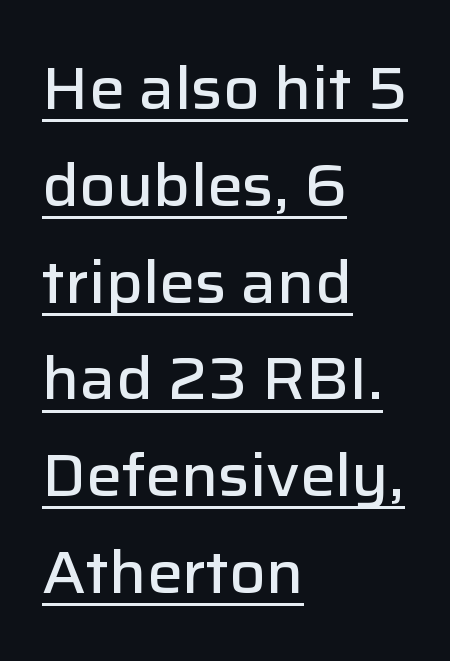
{"serif": "no", "italic": "no", "bold": "semi", "weight": "semibold", "width": "normal", "stroke_contrast": "low", "x_height": "medium", "monospaced": "no", "underline": "yes", "align": "left", "line_spacing": "normal", "line_spacing_ratio": 1.64, "letter_spacing": "normal", "letter_spacing_em": 0.0, "glyph_px": 59}
